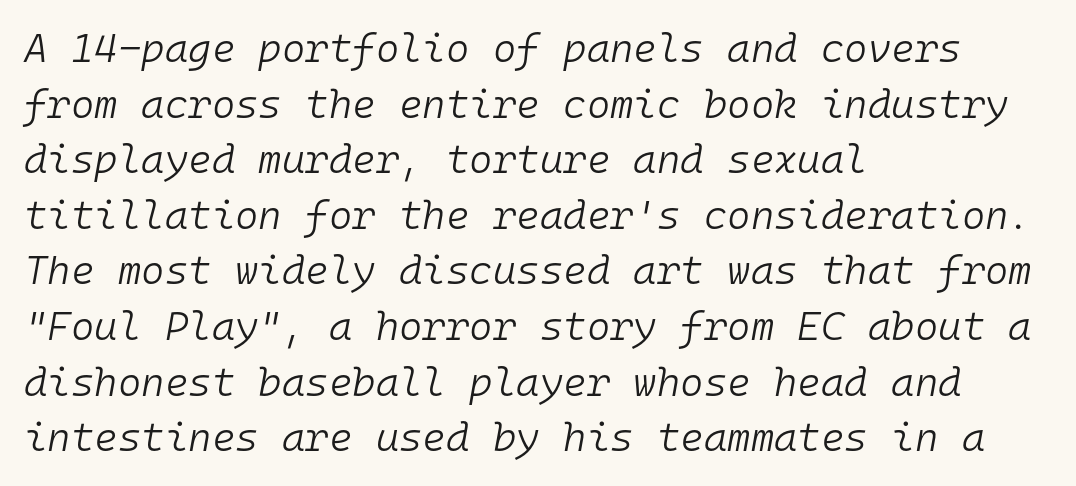
{"italic": "yes", "lean": "right", "slant_degrees": 10, "bold": "no", "weight": "light", "width": "normal", "stroke_contrast": "low", "x_height": "medium", "monospaced": "yes", "underline": "no", "align": "left", "line_spacing": "normal", "line_spacing_ratio": 1.39, "letter_spacing": "normal", "letter_spacing_em": 0.0, "glyph_px": 40}
